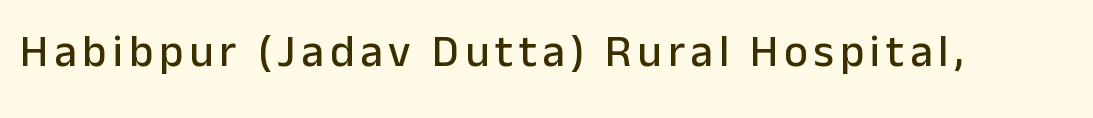
{"serif": "no", "italic": "no", "width": "normal", "stroke_contrast": "low", "x_height": "medium", "monospaced": "no", "underline": "no", "glyph_px": 45}
